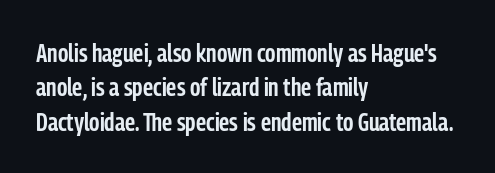
Where is the straight margin? On the left. Short note: letters normally spaced. Lines of text with bare space underneath. On the weight axis this lands at semibold, roughly 600. The passage shown stacks its lines at a standard gap.
